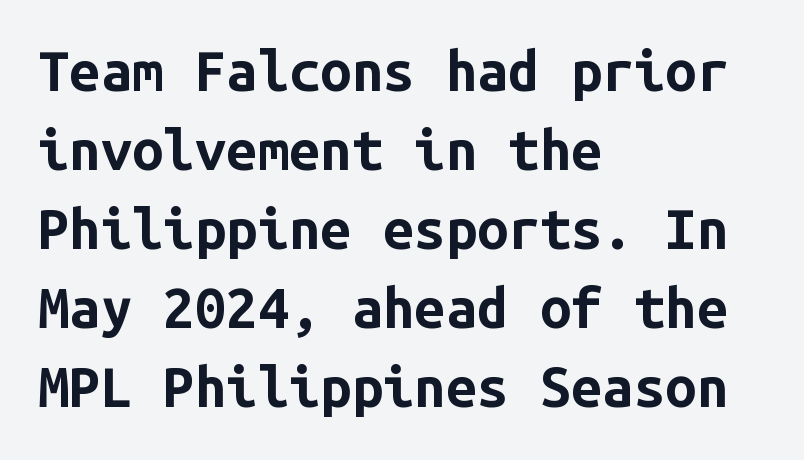
Q: Is the text bold? A: Yes.
Q: Is the text italic (slanted)? A: No, it is upright.
Q: Is the typeface a serif or a sans-serif typeface? A: Sans-serif.
Q: Is the text underlined? A: No.
Q: How is the paragraph aligned? A: Left-aligned.
Q: Is the spacing between letters normal or unusually wide? A: Normal.
Q: Is the spacing between lines tight, normal or loose? A: Normal.
Q: Width (condensed, normal, or wide)? A: Normal.
Q: Stroke contrast? A: Low.
Q: x-height? A: Medium.
Q: Monospaced? A: Yes.
